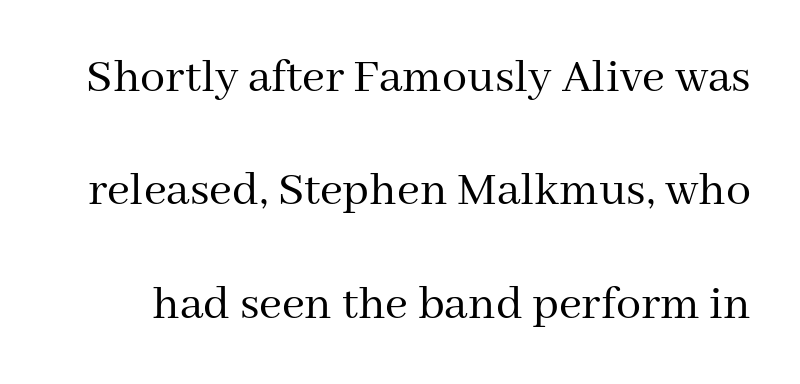
{"serif": "yes", "italic": "no", "bold": "no", "weight": "regular", "width": "normal", "stroke_contrast": "medium", "x_height": "medium", "monospaced": "no", "underline": "no", "line_spacing": "loose", "line_spacing_ratio": 2.27, "letter_spacing": "normal", "letter_spacing_em": 0.0, "glyph_px": 50}
